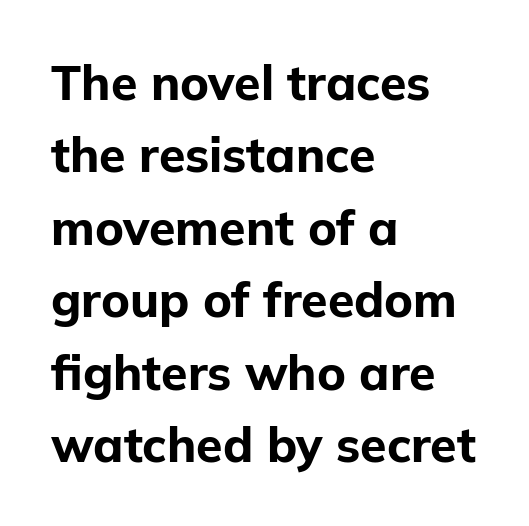
{"serif": "no", "italic": "no", "bold": "yes", "weight": "bold", "width": "normal", "stroke_contrast": "low", "x_height": "medium", "monospaced": "no", "underline": "no", "align": "left", "line_spacing": "normal", "line_spacing_ratio": 1.51, "letter_spacing": "normal", "letter_spacing_em": 0.0, "glyph_px": 48}
